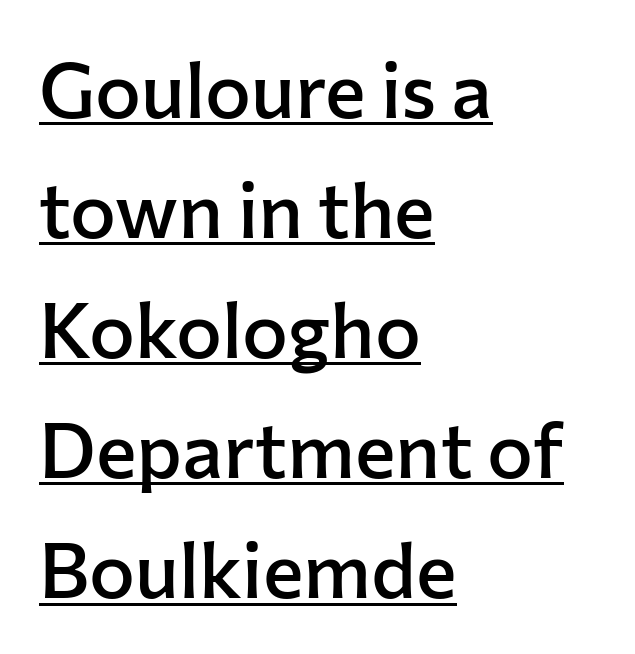
Q: Is the text bold? A: Semi-bold.
Q: Is the text italic (slanted)? A: No, it is upright.
Q: Is the typeface a serif or a sans-serif typeface? A: Sans-serif.
Q: Is the text underlined? A: Yes.
Q: How is the paragraph aligned? A: Left-aligned.
Q: Is the spacing between letters normal or unusually wide? A: Normal.
Q: Is the spacing between lines tight, normal or loose? A: Normal.
Q: Width (condensed, normal, or wide)? A: Normal.
Q: Stroke contrast? A: Low.
Q: x-height? A: Medium.
Q: Monospaced? A: No.
